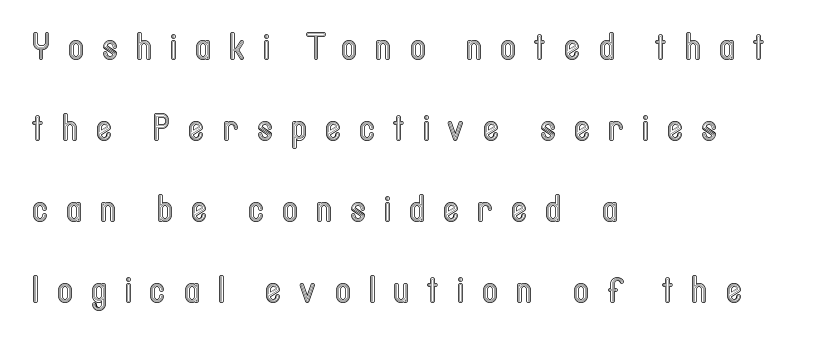
The image shows 37 px condensed type, upright; set left-aligned, loose line spacing (2.19x), unusually wide letter spacing (+0.5 em), not underlined; a medium x-height.
